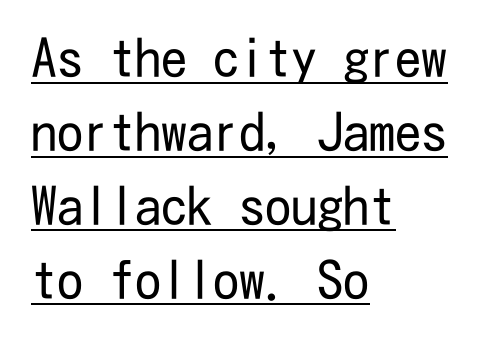
The lines in this sample share a left origin and differ only in where they stop. Bold? No — there's no thickening of the strokes. Nope, no serifs anywhere on these letters. Does a line run under the words? Yes, clearly. Notice how the stems are strictly vertical — no italics here. Regarding leading, the lines here are spaced in the standard way.
